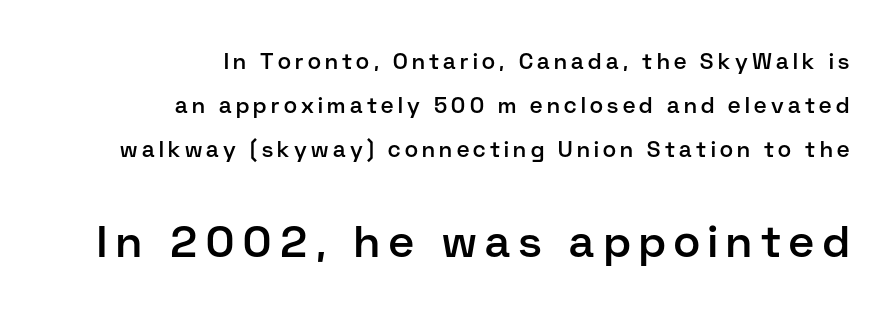
The face used here appears at its bigger size in the lower chunk. Strokes here are thickened, but only to semibold level. You could not count columns in this text — the font is proportionally spaced. Decoration check: the copy has no underline. Is there much room between lines? Yes — plenty of vertical air separates them.
